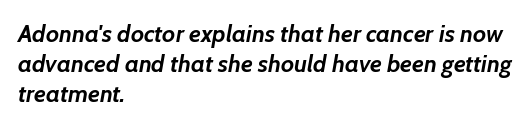
The rendering applies a slant to the glyphs. Check under the words: just untouched page. Compared with an ordinary text face, these strokes are far heavier — a full bold. The compositor pushed each line to the left boundary. Compared with typical paragraphs, the rows here are spaced about the same.
